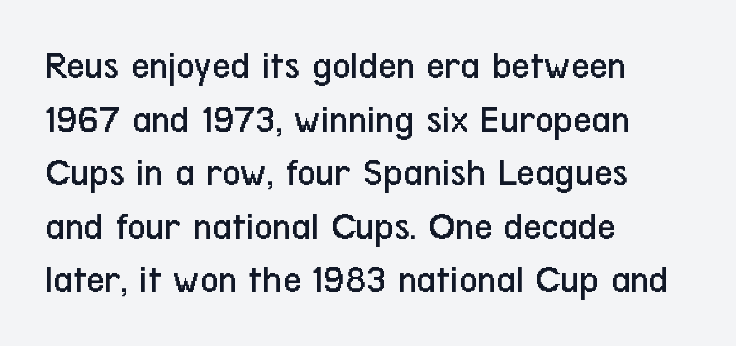
{"serif": "no", "italic": "no", "bold": "no", "weight": "regular", "width": "condensed", "stroke_contrast": "low", "x_height": "medium", "monospaced": "no", "underline": "no", "align": "left", "line_spacing": "normal", "line_spacing_ratio": 1.34, "letter_spacing": "normal", "letter_spacing_em": 0.0, "glyph_px": 40}
